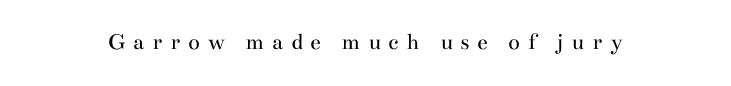
The space directly below the letters is spotless. The letters are spread apart with noticeably loose tracking. Upright lettering throughout. A light-to-regular cut is what we see here.
